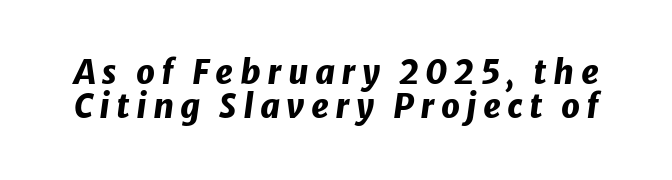
Posture: slanted. Character widths vary here, with narrow letters taking less room than wide ones. No word sits above an underline. Strokes here are thick enough to call this a true bold. Each new line begins almost immediately beneath the previous one.
